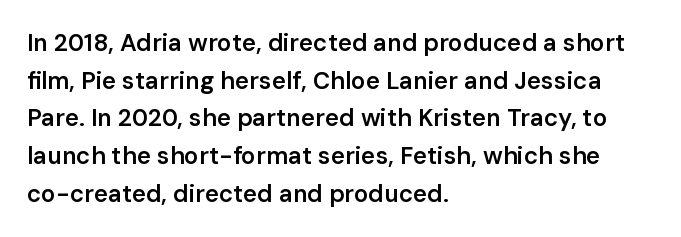
Q: Is the text bold? A: Semi-bold.
Q: Is the text italic (slanted)? A: No, it is upright.
Q: Is the text underlined? A: No.
Q: How is the paragraph aligned? A: Left-aligned.
Q: Is the spacing between letters normal or unusually wide? A: Normal.
Q: Is the spacing between lines tight, normal or loose? A: Normal.
